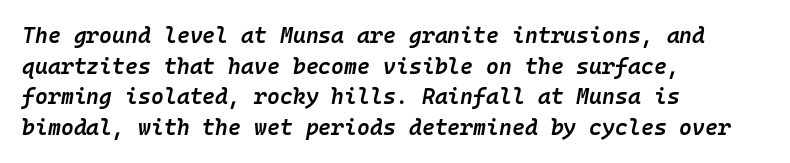
Q: Is the text bold? A: Semi-bold.
Q: Is the text italic (slanted)? A: Yes, it leans right by about 10 degrees.
Q: Is the text underlined? A: No.
Q: How is the paragraph aligned? A: Left-aligned.
Q: Is the spacing between letters normal or unusually wide? A: Normal.
Q: Is the spacing between lines tight, normal or loose? A: Normal.
